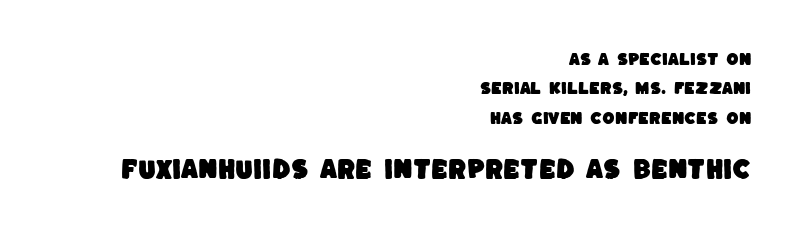
The image shows 22 px text type; set right-aligned, loose line spacing (2.1x), normal letter spacing, not underlined; the second (bottom) block is 1.57x larger.
